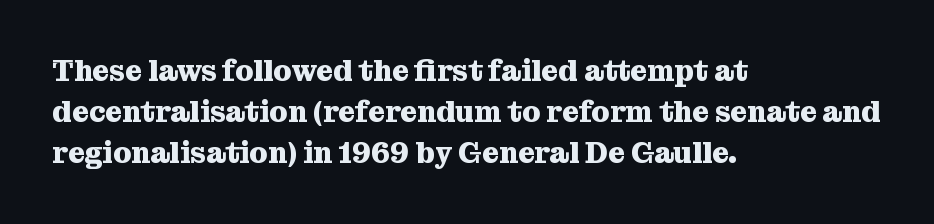
Normally led — the rows are evenly, conventionally spaced. Typographically, this falls in the serif category. The passage shown has conventional tracking throughout. Weight: bold. All the whitespace from short lines collects on the right. Ordinary non-slanted type is in use.
